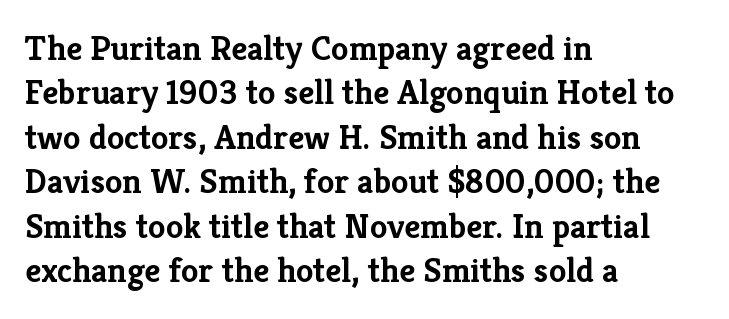
{"serif": "yes", "italic": "no", "bold": "yes", "weight": "semibold", "width": "normal", "stroke_contrast": "low", "x_height": "medium", "monospaced": "no", "underline": "no", "align": "left", "line_spacing": "normal", "line_spacing_ratio": 1.27, "letter_spacing": "normal", "letter_spacing_em": 0.0, "glyph_px": 35}
